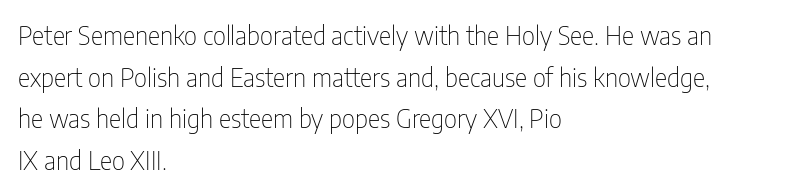
Q: Is the text bold? A: No.
Q: Is the text italic (slanted)? A: No, it is upright.
Q: Is the text underlined? A: No.
Q: How is the paragraph aligned? A: Left-aligned.
Q: Is the spacing between letters normal or unusually wide? A: Normal.
Q: Is the spacing between lines tight, normal or loose? A: Normal.
